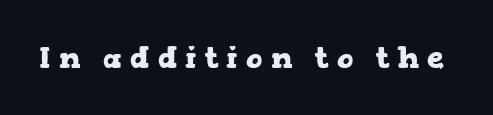
{"serif": "yes", "italic": "no", "bold": "yes", "weight": "heavy", "width": "wide", "stroke_contrast": "low", "x_height": "medium", "monospaced": "no", "underline": "no", "letter_spacing": "wide", "letter_spacing_em": 0.28, "glyph_px": 30}
